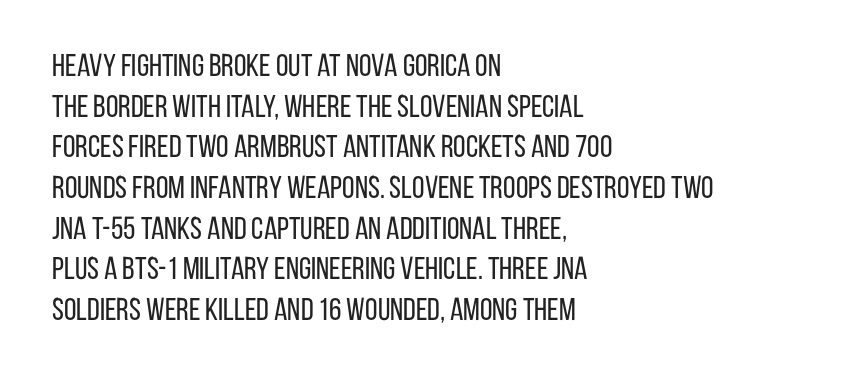
Q: Is the text bold? A: No.
Q: Is the text italic (slanted)? A: No, it is upright.
Q: Is the typeface a serif or a sans-serif typeface? A: Sans-serif.
Q: Is the text underlined? A: No.
Q: How is the paragraph aligned? A: Left-aligned.
Q: Is the spacing between letters normal or unusually wide? A: Normal.
Q: Is the spacing between lines tight, normal or loose? A: Normal.
Q: Width (condensed, normal, or wide)? A: Condensed.
Q: Stroke contrast? A: Low.
Q: x-height? A: Large.
Q: Monospaced? A: No.
